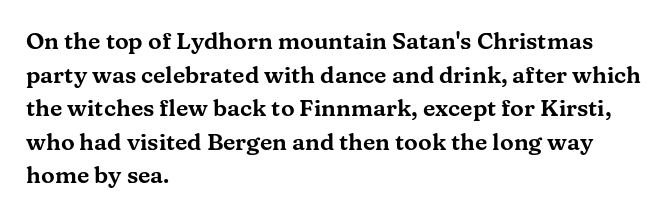
The image shows 23 px text type, upright; set left-aligned, normal line spacing (1.46x), normal letter spacing, not underlined.
